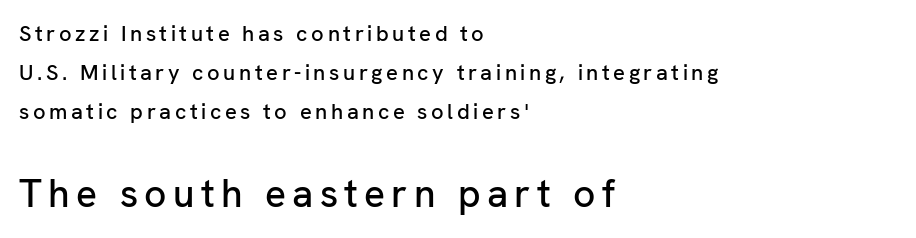
Q: Is the text italic (slanted)? A: No, it is upright.
Q: Is the typeface a serif or a sans-serif typeface? A: Sans-serif.
Q: Is the text underlined? A: No.
Q: How is the paragraph aligned? A: Left-aligned.
Q: Which block of text is set in a larger size, the first (top) or the second (bottom)? A: The second (bottom) one.
Q: Width (condensed, normal, or wide)? A: Normal.
Q: Stroke contrast? A: Low.
Q: x-height? A: Medium.
Q: Monospaced? A: No.
